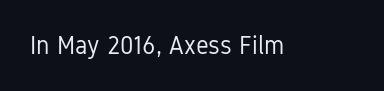
The rendering keeps characters at their native spacing. The font sits on the lighter half of the weight spectrum, regular included. Quick note: underline off. Is there any slant? The stems are plumb.
